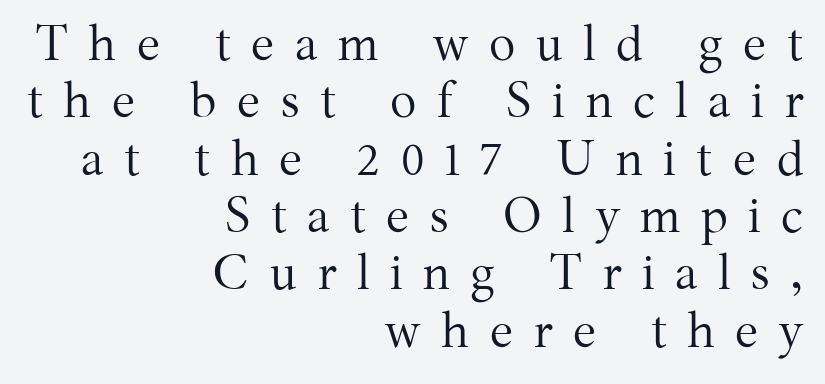
{"serif": "yes", "italic": "no", "bold": "no", "weight": "regular", "width": "normal", "stroke_contrast": "medium", "x_height": "medium", "monospaced": "no", "underline": "no", "align": "right", "line_spacing_ratio": 1.17, "letter_spacing": "wide", "letter_spacing_em": 0.42, "glyph_px": 49}
